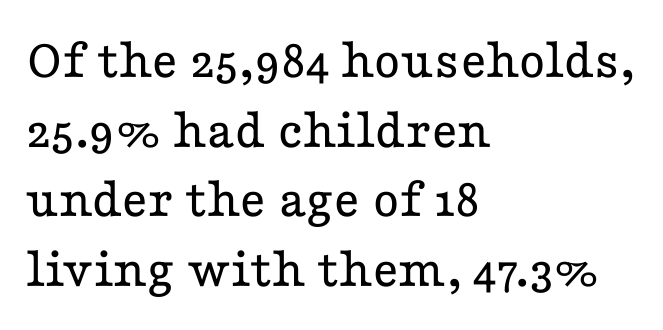
Q: Is the text bold? A: No.
Q: Is the text italic (slanted)? A: No, it is upright.
Q: Is the typeface a serif or a sans-serif typeface? A: Serif.
Q: Is the text underlined? A: No.
Q: How is the paragraph aligned? A: Left-aligned.
Q: Is the spacing between letters normal or unusually wide? A: Normal.
Q: Width (condensed, normal, or wide)? A: Wide.
Q: Stroke contrast? A: Low.
Q: x-height? A: Medium.
Q: Monospaced? A: No.
